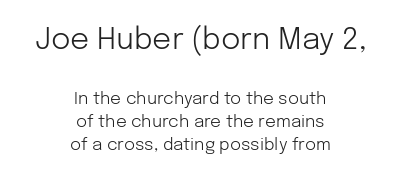
{"serif": "no", "italic": "no", "bold": "no", "weight": "light", "width": "normal", "stroke_contrast": "low", "x_height": "medium", "monospaced": "no", "underline": "no", "align": "center", "line_spacing": "normal", "line_spacing_ratio": 1.36, "letter_spacing": "normal", "letter_spacing_em": 0.0, "larger_block": "first", "size_ratio": 1.76, "glyph_px": 30}
